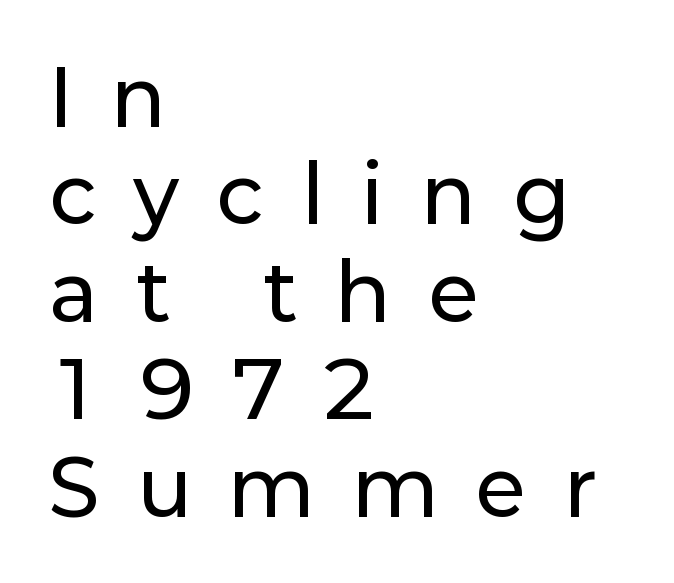
In terms of posture, this sample is upright. A bare baseline throughout the passage. The space between consecutive lines is moderate. To sum up the face: it is a sans, with no serifs. Characters follow at a spacing far wider than the type designer built in. Each letter keeps its own natural width here, so spacing adapts to shape.
